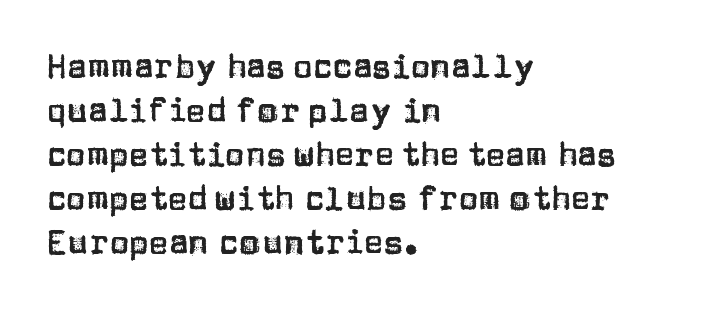
The image shows 33 px sans-serif type, upright; set left-aligned, normal line spacing (1.33x), normal letter spacing, not underlined; low stroke contrast and a large x-height.
